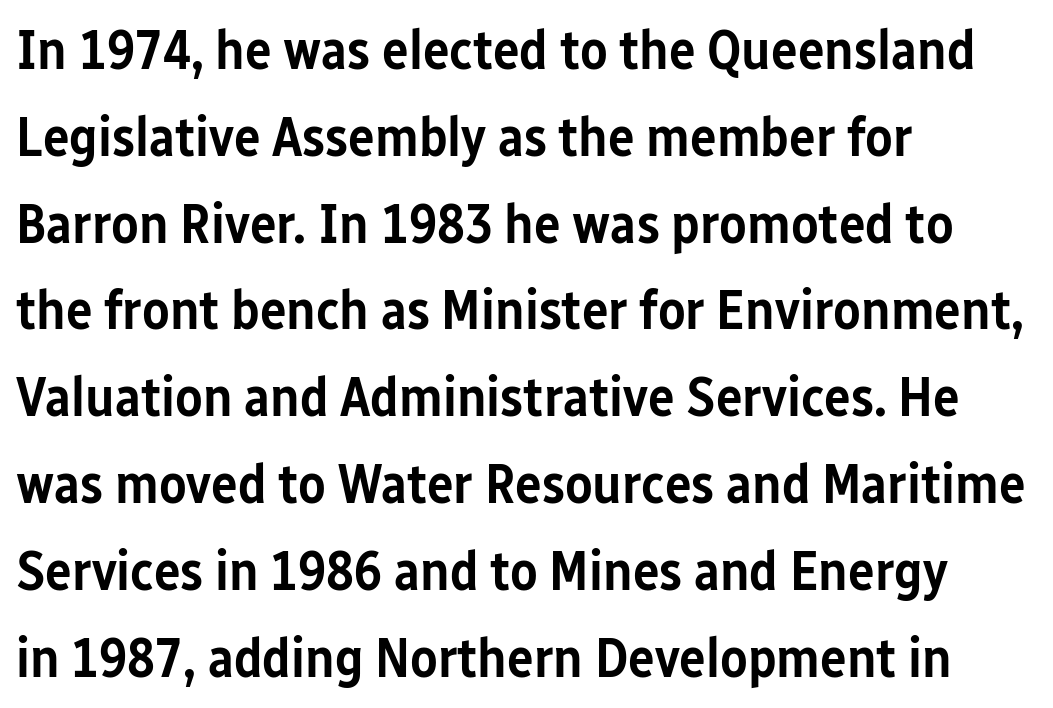
Q: Is the text bold? A: Semi-bold.
Q: Is the text italic (slanted)? A: No, it is upright.
Q: Is the typeface a serif or a sans-serif typeface? A: Sans-serif.
Q: Is the text underlined? A: No.
Q: How is the paragraph aligned? A: Left-aligned.
Q: Is the spacing between letters normal or unusually wide? A: Normal.
Q: Is the spacing between lines tight, normal or loose? A: Normal.
Q: Width (condensed, normal, or wide)? A: Condensed.
Q: Stroke contrast? A: Low.
Q: x-height? A: Medium.
Q: Monospaced? A: No.
